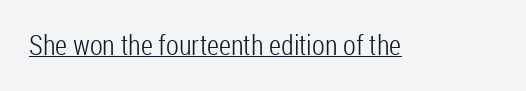
The image shows 28 px light, condensed sans-serif type, upright; set normal letter spacing, underlined; low stroke contrast and a medium x-height.
